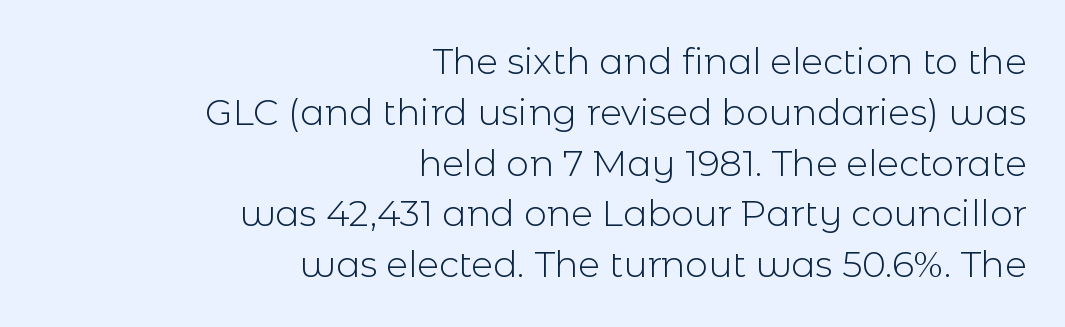
The image shows 36 px light sans-serif type, upright; set right-aligned, normal line spacing (1.41x), normal letter spacing, not underlined; a medium x-height.
